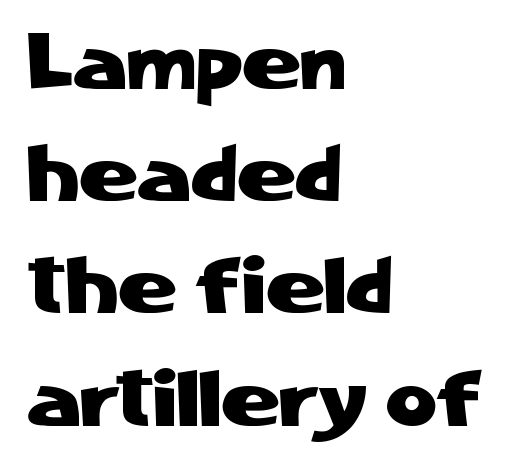
Q: Is the text italic (slanted)? A: No, it is upright.
Q: Is the typeface a serif or a sans-serif typeface? A: Sans-serif.
Q: Is the text underlined? A: No.
Q: How is the paragraph aligned? A: Left-aligned.
Q: Is the spacing between letters normal or unusually wide? A: Normal.
Q: Is the spacing between lines tight, normal or loose? A: Normal.
Q: Width (condensed, normal, or wide)? A: Normal.
Q: Stroke contrast? A: Low.
Q: x-height? A: Medium.
Q: Monospaced? A: No.
